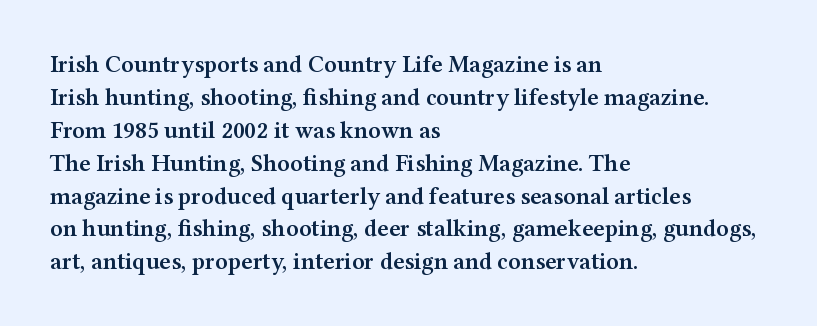
{"italic": "no", "bold": "semi", "underline": "no", "align": "left", "line_spacing": "normal", "line_spacing_ratio": 1.37, "letter_spacing": "normal", "letter_spacing_em": 0.0, "glyph_px": 24}
